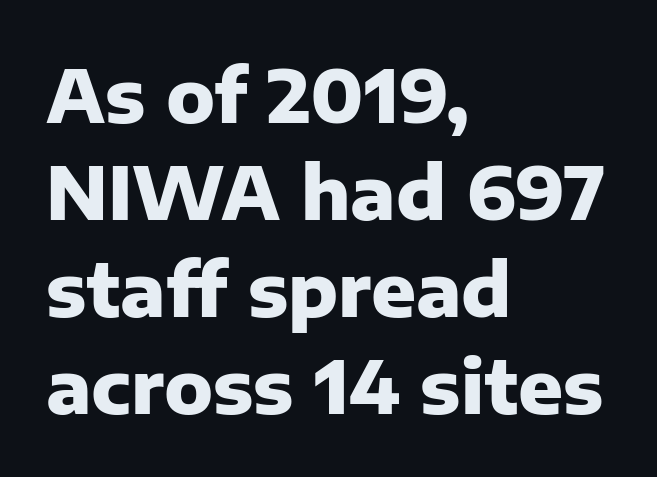
These lines sit exactly where default settings would place them. Think of a printed novel: that variable character pitch is what you see here. Posture: upright roman. Chunky letters — that's bold for sure.
